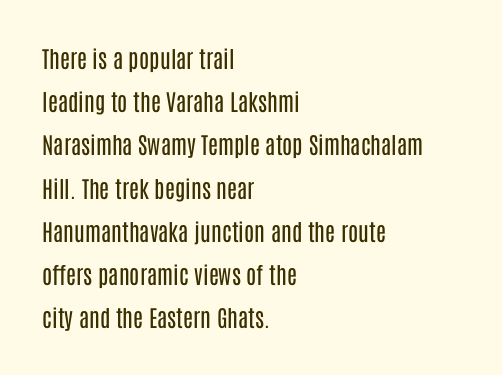
The image shows 23 px text type, upright; set left-aligned, line spacing 1.88x, normal letter spacing, not underlined.
